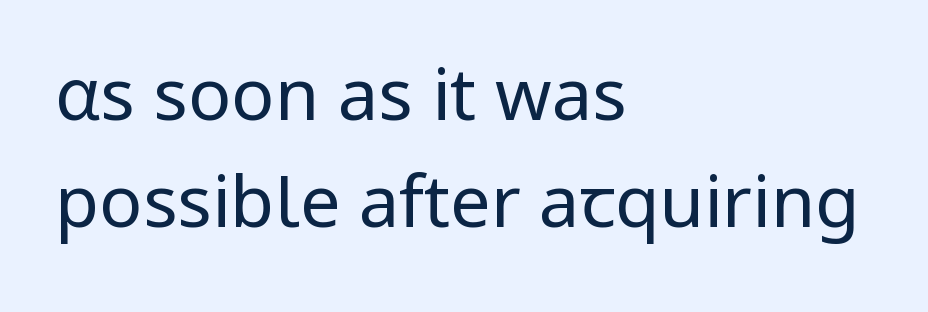
The image shows 72 px regular-weight sans-serif type, upright; set left-aligned, normal line spacing (1.48x), normal letter spacing, not underlined; low stroke contrast and a medium x-height.
